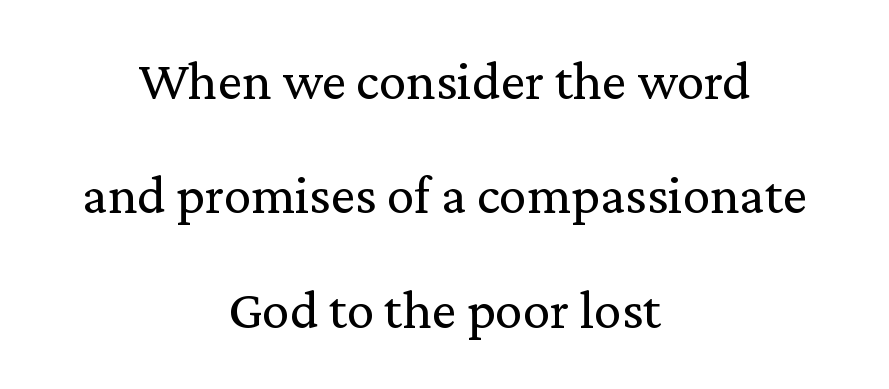
This reads as an unemphasized weight, regular at the heaviest. These lines keep a tight, regular rhythm from letter to letter. The designer dialed line spacing up above the default. The passage shown is typed in a proportional face where columns would drift. The typeface chosen for these lines features serifs.
